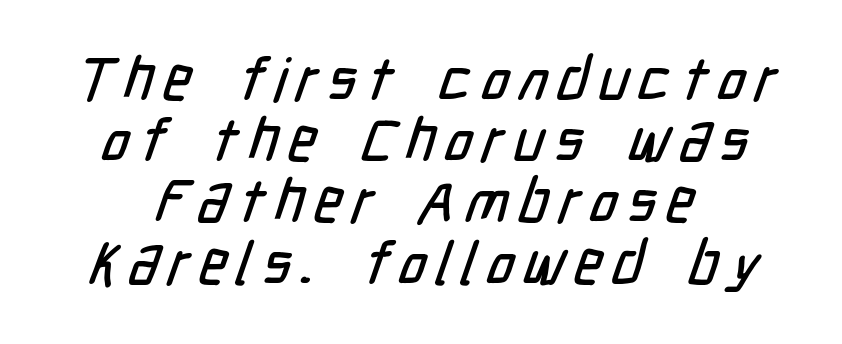
The compositor balanced each line on the midline. Notice how descenders almost collide with the ascenders below — that's tight leading. The rendering shows plain stroke endings on the letterforms — a sans-serif design. Lines of text with bare space underneath. Is this a fixed-width face? No — the glyphs have proportional, varying widths.
